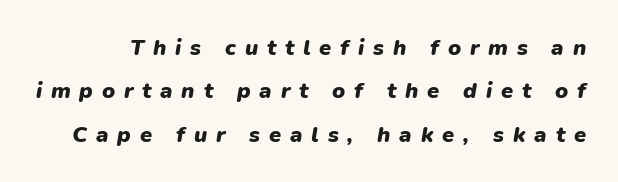
{"italic": "yes", "lean": "right", "slant_degrees": 9, "bold": "yes", "underline": "no", "line_spacing": "loose", "line_spacing_ratio": 1.97, "letter_spacing": "wide", "letter_spacing_em": 0.4, "glyph_px": 22}
